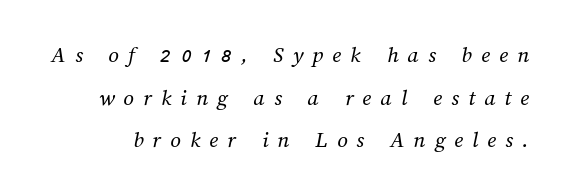
These glyphs show unthickened strokes, regular width or finer. The gap between lines stays unmarked. Here the glyphs are tracked loosely, breaking word shapes into spaced letters.
